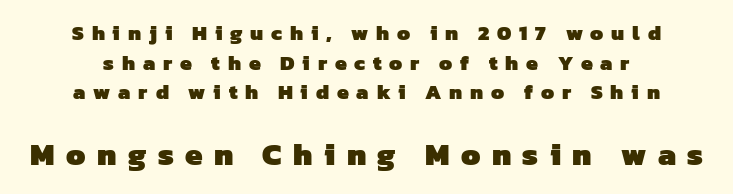
Q: Is the text bold? A: Yes.
Q: Is the typeface a serif or a sans-serif typeface? A: Sans-serif.
Q: Is the text underlined? A: No.
Q: How is the paragraph aligned? A: Centered.
Q: Is the spacing between letters normal or unusually wide? A: Unusually wide.
Q: Is the spacing between lines tight, normal or loose? A: Normal.
Q: Which block of text is set in a larger size, the first (top) or the second (bottom)? A: The second (bottom) one.
Q: Width (condensed, normal, or wide)? A: Normal.
Q: Stroke contrast? A: Low.
Q: x-height? A: Medium.
Q: Monospaced? A: No.
